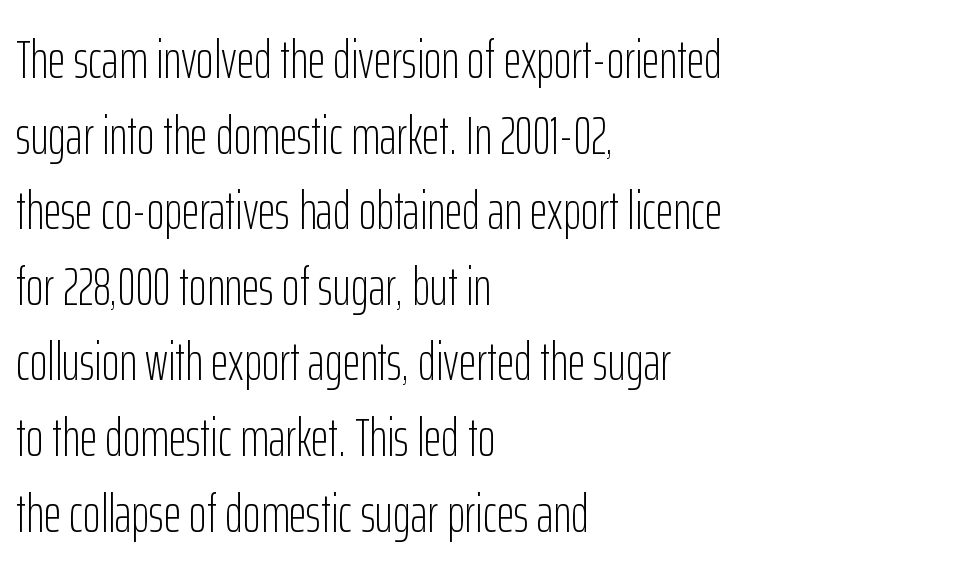
The line texture is even and compact thanks to regular tracking. Does the type have serifs? No, each stem ends abruptly. The strokes carry an ordinary text weight at most. Designer's note — italics off, roman on. Interline gaps are of average width in this sample. Short and long lines alike share a common starting point at left.
